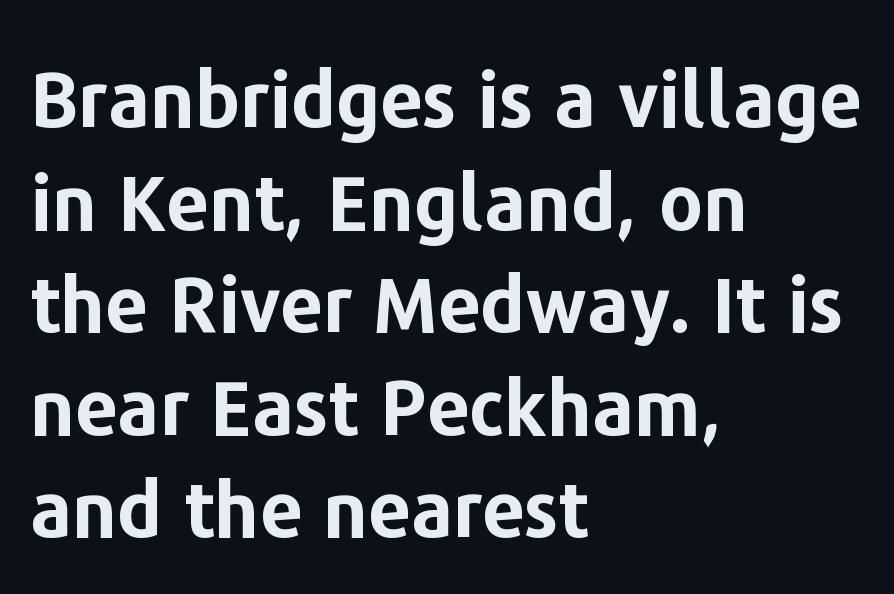
The font is running at its bold setting. Examine the stroke ends and you'll find no serifs. There is no visible air inserted between adjacent glyphs. Characters remain perfectly vertical along every line.
